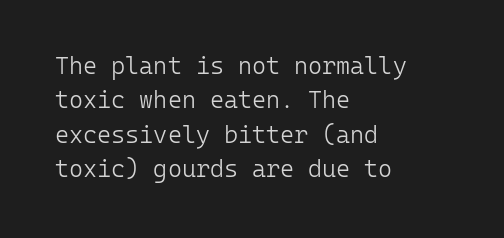
Vertical stems look standard width or narrower in stroke. Default kerning and tracking; the words read as compact shapes. These lines are set flush left with a ragged right edge. The baseline area is clear.
